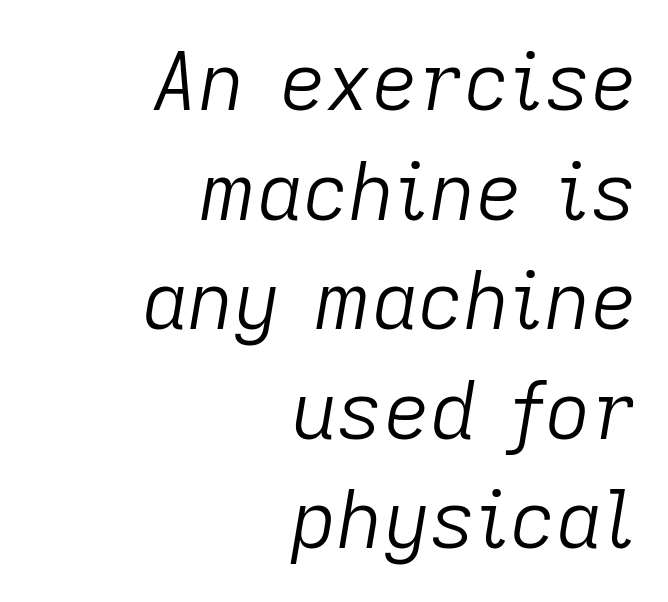
Glance below the letters and you will spot only blank space. Line ends are locked; line starts wander. Nothing unusual about the tracking: characters are spaced as the font intends. You can tell it's italic because the verticals aren't actually vertical.
